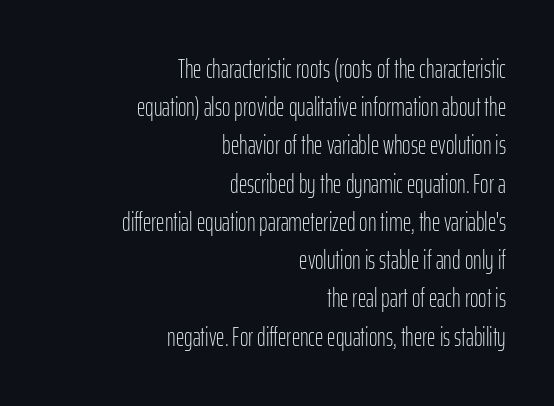
Q: Is the text bold? A: No.
Q: Is the text italic (slanted)? A: No, it is upright.
Q: Is the text underlined? A: No.
Q: How is the paragraph aligned? A: Right-aligned.
Q: Is the spacing between letters normal or unusually wide? A: Normal.
Q: Is the spacing between lines tight, normal or loose? A: Normal.
